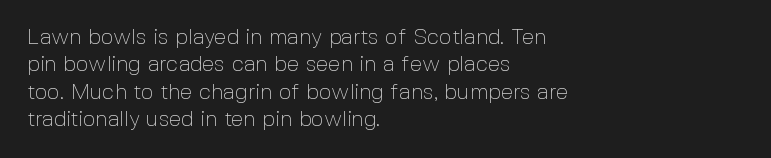
The image shows 22 px text type, upright; set left-aligned, line spacing 1.24x, normal letter spacing, not underlined.
